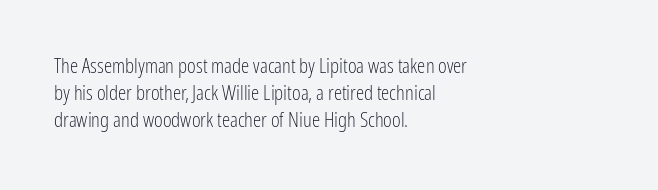
These lines keep a tight, regular rhythm from letter to letter. The rows are spaced the way most documents space them. Nothing heavy about these letters — not bold at all. A roman cut, with each character standing at attention. Check under the words: just untouched page. All the whitespace from short lines collects on the right.
